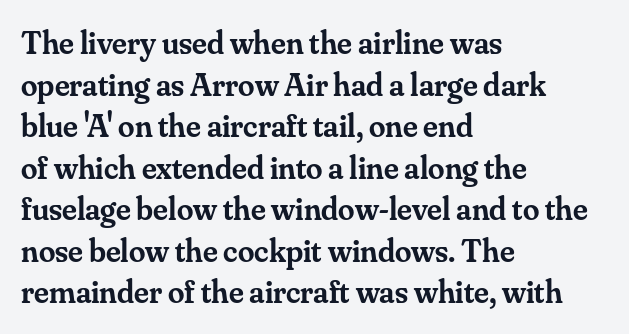
The image shows 33 px semibold serif type, upright; set left-aligned, normal line spacing (1.26x), normal letter spacing, not underlined; medium stroke contrast and a small x-height.
